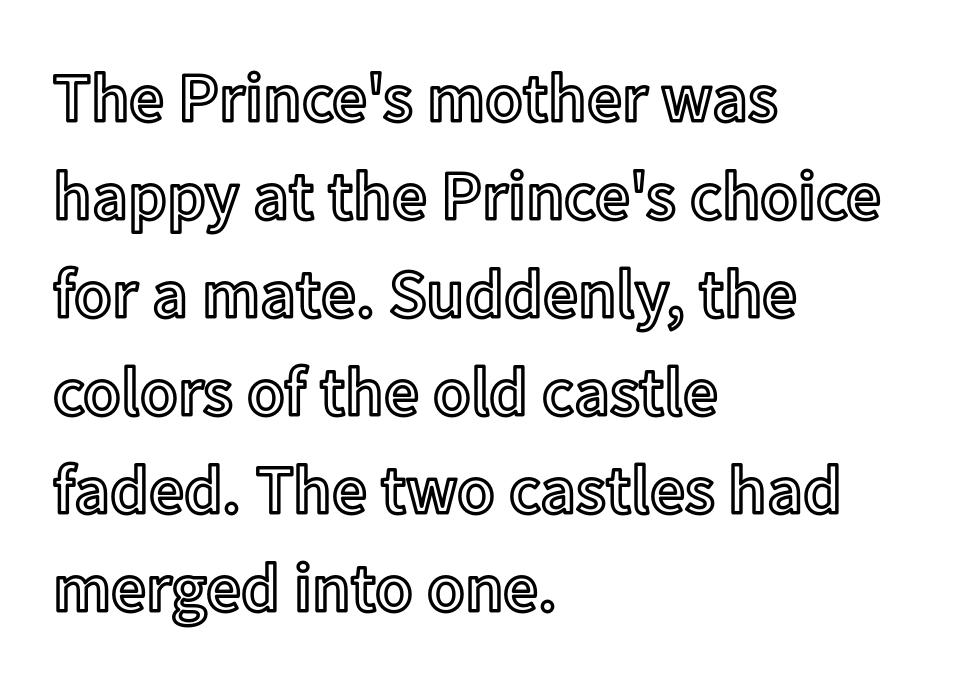
The image shows 69 px text type, upright; set left-aligned, normal line spacing (1.42x), normal letter spacing, not underlined; a medium x-height.
